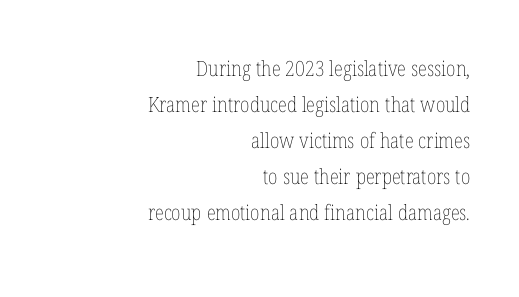
Q: Is the text bold? A: No.
Q: Is the text italic (slanted)? A: No, it is upright.
Q: Is the text underlined? A: No.
Q: How is the paragraph aligned? A: Right-aligned.
Q: Is the spacing between letters normal or unusually wide? A: Normal.
